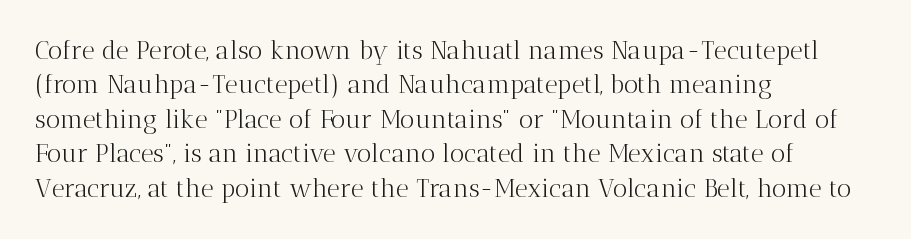
{"italic": "no", "bold": "no", "underline": "no", "align": "left", "line_spacing": "normal", "line_spacing_ratio": 1.38, "letter_spacing": "normal", "letter_spacing_em": 0.0, "glyph_px": 25}
